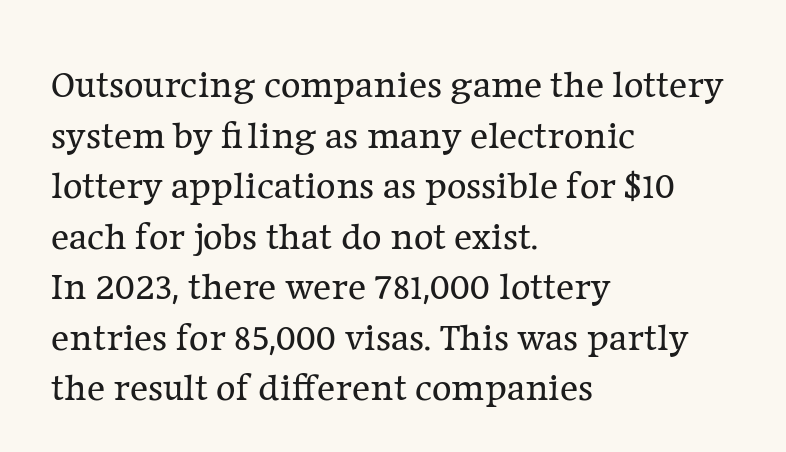
{"serif": "yes", "italic": "no", "bold": "no", "weight": "regular", "width": "normal", "stroke_contrast": "low", "x_height": "medium", "monospaced": "no", "underline": "no", "align": "left", "line_spacing": "normal", "line_spacing_ratio": 1.33, "letter_spacing": "normal", "letter_spacing_em": 0.0, "glyph_px": 38}
